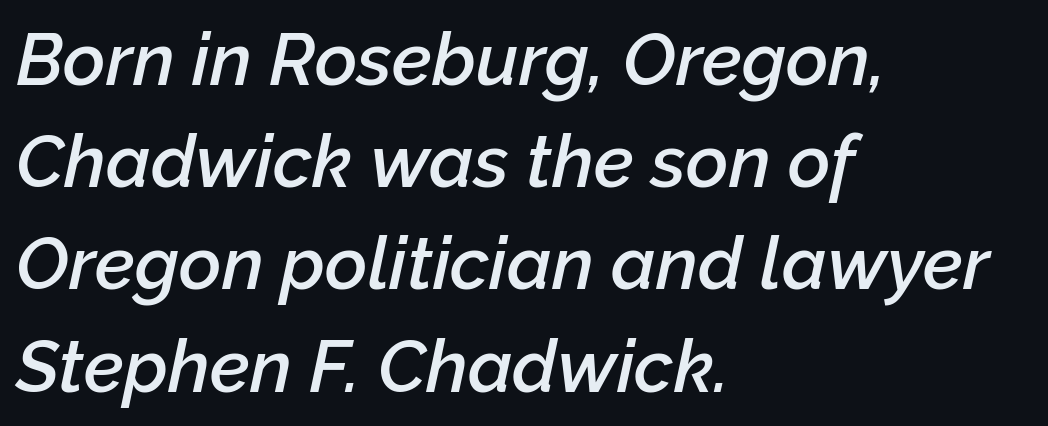
The vertical gap from one line to the next is medium. Tall strokes in this sample are angled rather than plumb. Just letters on the line, the space beneath them empty. Slightly chunky letters — semibold, I'd say, not full bold. Compared with typical body copy, the letter spacing here is the same. Typeset ragged right — the left edge is the straight one.
